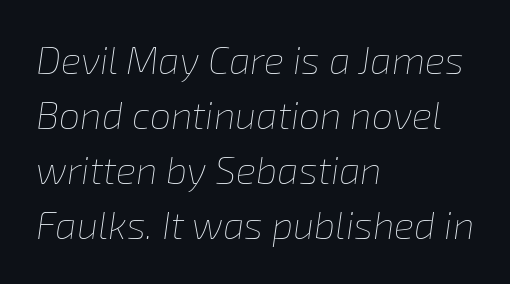
Words float on clear page, feet unadorned. Think standard paragraph weight, or any step lighter than that. The space between consecutive lines is moderate. Here the glyphs are tracked normally, forming tight word shapes. This sample is left-justified, so line endings fall wherever the words run out.
